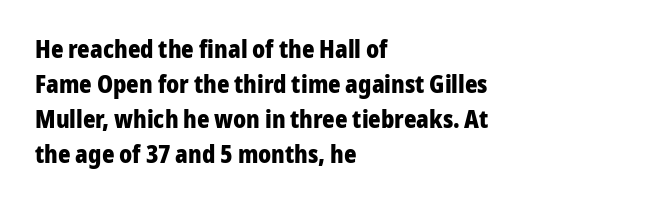
A classic flush-left, rag-right setting is used for this passage. The strokes are fattened all the way to bold. Plain, unruled lines of type. Tracking value appears to be zero — textbook default spacing.
